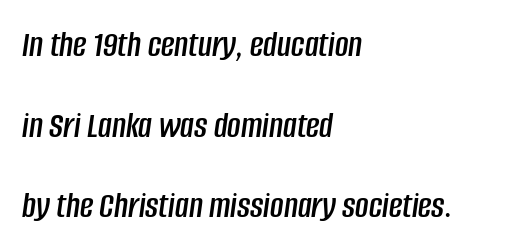
Q: Is the text italic (slanted)? A: Yes, it leans right by about 8 degrees.
Q: Is the text underlined? A: No.
Q: How is the paragraph aligned? A: Left-aligned.
Q: Is the spacing between letters normal or unusually wide? A: Normal.
Q: Is the spacing between lines tight, normal or loose? A: Loose.
Q: Width (condensed, normal, or wide)? A: Condensed.
Q: Stroke contrast? A: Low.
Q: x-height? A: Large.
Q: Monospaced? A: No.
